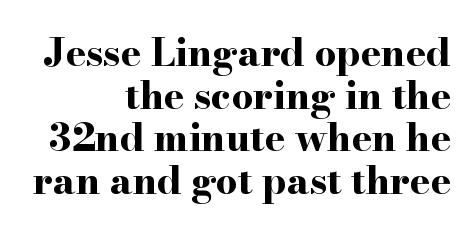
{"serif": "yes", "italic": "no", "bold": "yes", "weight": "bold", "width": "wide", "stroke_contrast": "high", "x_height": "small", "monospaced": "no", "underline": "no", "align": "right", "line_spacing": "tight", "line_spacing_ratio": 1.12, "letter_spacing": "normal", "letter_spacing_em": 0.0, "glyph_px": 38}
